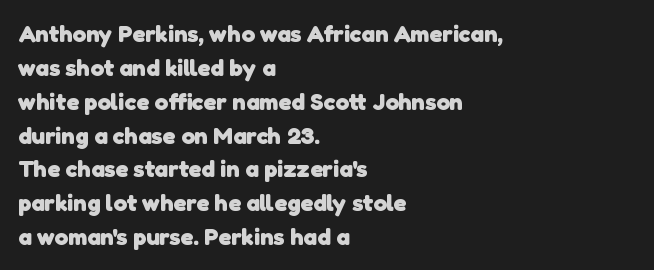
Q: Is the text bold? A: Yes.
Q: Is the text underlined? A: No.
Q: How is the paragraph aligned? A: Left-aligned.
Q: Is the spacing between letters normal or unusually wide? A: Normal.
Q: Is the spacing between lines tight, normal or loose? A: Normal.
